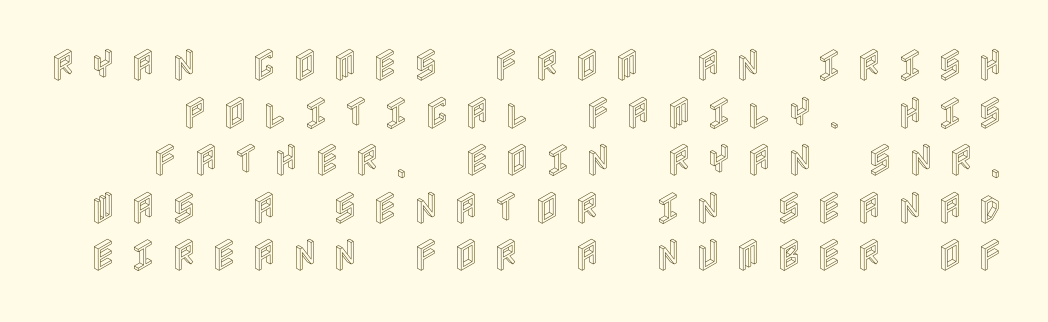
{"italic": "no", "width": "condensed", "x_height": "large", "underline": "no", "line_spacing": "normal", "line_spacing_ratio": 1.36, "letter_spacing": "wide", "letter_spacing_em": 0.42, "glyph_px": 35}
